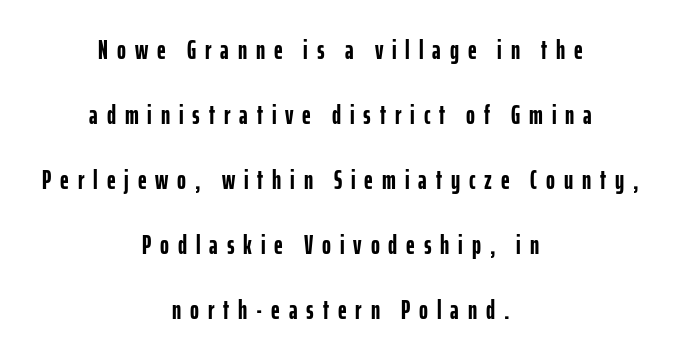
The image shows 27 px bold type, upright; set centered, loose line spacing (2.41x), unusually wide letter spacing (+0.33 em), not underlined.
